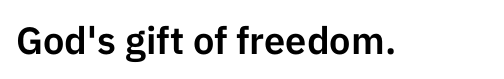
{"serif": "no", "italic": "no", "width": "normal", "stroke_contrast": "low", "x_height": "medium", "monospaced": "no", "underline": "no", "letter_spacing": "normal", "letter_spacing_em": 0.0, "glyph_px": 38}
